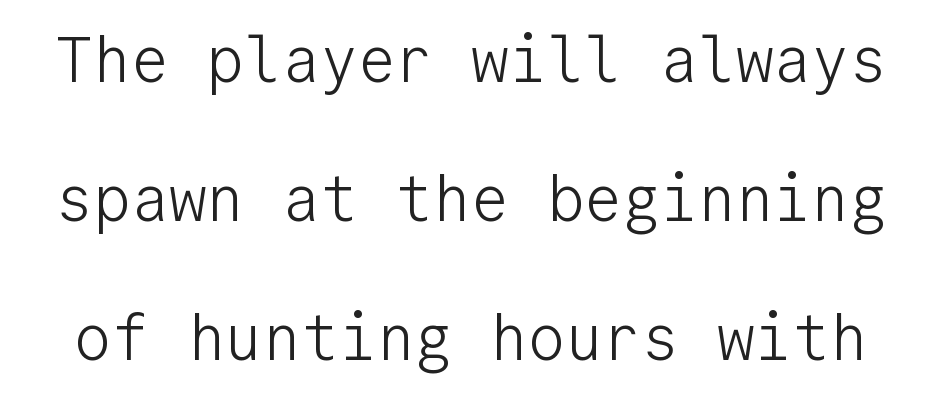
The image shows 63 px light sans-serif type, upright, monospaced; set loose line spacing (2.21x), normal letter spacing, not underlined; low stroke contrast and a medium x-height.
